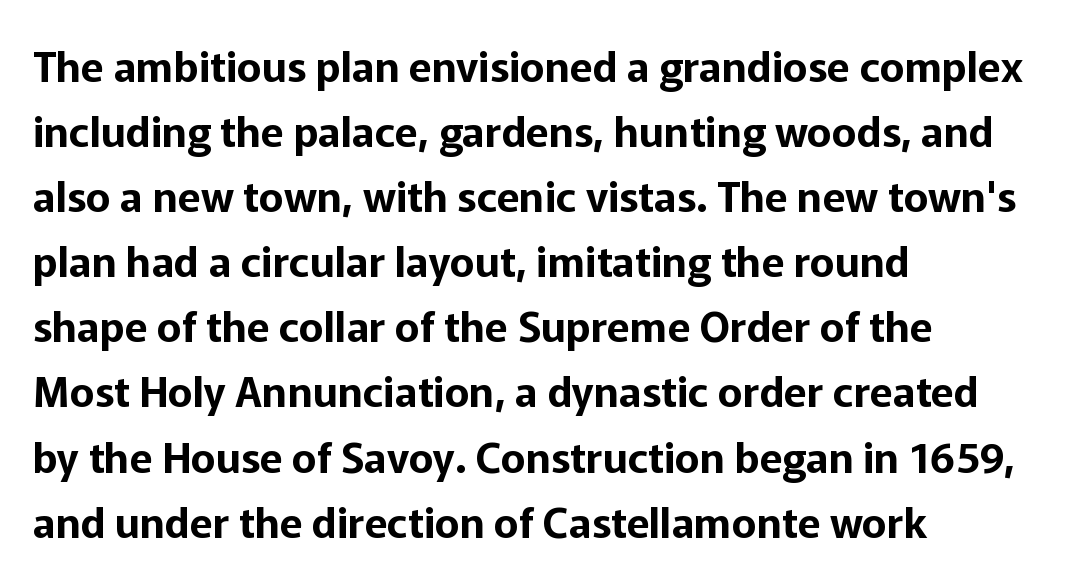
The image shows 42 px sans-serif type, upright; set left-aligned, normal line spacing (1.55x), normal letter spacing, not underlined; low stroke contrast and a medium x-height.
